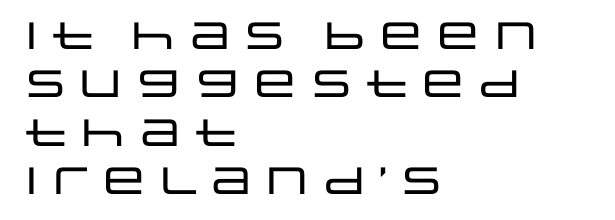
Q: Is the text italic (slanted)? A: No, it is upright.
Q: Is the typeface a serif or a sans-serif typeface? A: Sans-serif.
Q: Is the text underlined? A: No.
Q: How is the paragraph aligned? A: Left-aligned.
Q: Is the spacing between letters normal or unusually wide? A: Normal.
Q: Is the spacing between lines tight, normal or loose? A: Normal.
Q: Width (condensed, normal, or wide)? A: Wide.
Q: Stroke contrast? A: Low.
Q: x-height? A: Large.
Q: Monospaced? A: No.
